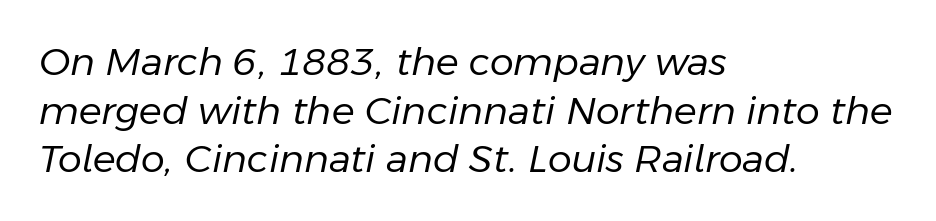
Q: Is the text bold? A: No.
Q: Is the text italic (slanted)? A: Yes, it leans right by about 11 degrees.
Q: Is the text underlined? A: No.
Q: How is the paragraph aligned? A: Left-aligned.
Q: Is the spacing between letters normal or unusually wide? A: Normal.
Q: Is the spacing between lines tight, normal or loose? A: Normal.
Q: Width (condensed, normal, or wide)? A: Normal.
Q: Stroke contrast? A: Low.
Q: x-height? A: Medium.
Q: Monospaced? A: No.
